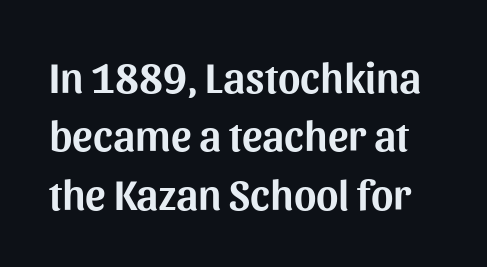
The image shows 43 px sans-serif type, upright; set normal line spacing (1.36x), normal letter spacing, not underlined; medium stroke contrast and a medium x-height.
